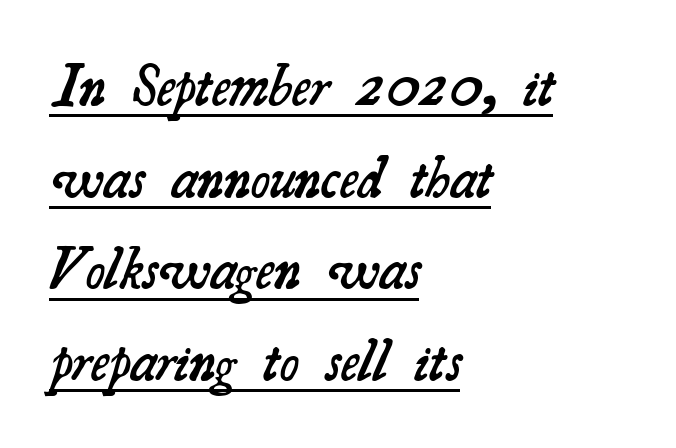
Q: Is the text bold? A: Semi-bold.
Q: Is the typeface a serif or a sans-serif typeface? A: Serif.
Q: Is the text underlined? A: Yes.
Q: How is the paragraph aligned? A: Left-aligned.
Q: Is the spacing between letters normal or unusually wide? A: Normal.
Q: Is the spacing between lines tight, normal or loose? A: Normal.
Q: Width (condensed, normal, or wide)? A: Normal.
Q: Stroke contrast? A: Medium.
Q: x-height? A: Small.
Q: Monospaced? A: No.
